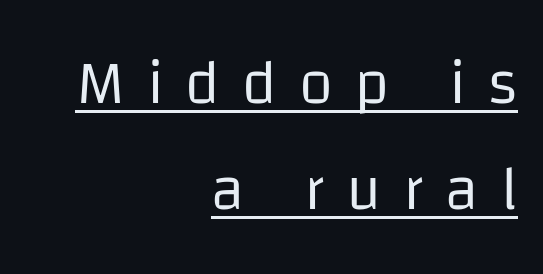
Short note: letters widely spaced. Caption: lettering with a line underneath. Ink coverage per letter is moderate at most. Spacing verdict: proportional, widths tailored to each character. The letters carry no serifs — their stems end cleanly without finishing strokes.
